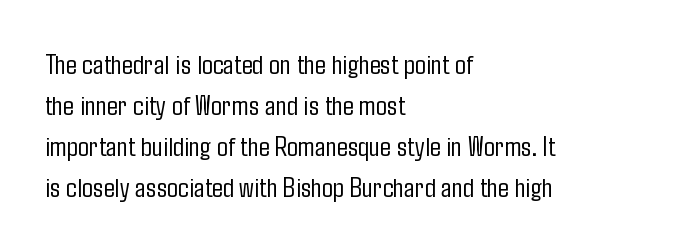
The image shows 29 px light, condensed sans-serif type, upright; set left-aligned, normal line spacing (1.41x), normal letter spacing, not underlined; low stroke contrast and a medium x-height.
